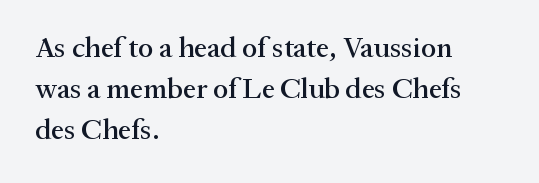
Q: Is the text italic (slanted)? A: No, it is upright.
Q: Is the typeface a serif or a sans-serif typeface? A: Serif.
Q: Is the text underlined? A: No.
Q: How is the paragraph aligned? A: Left-aligned.
Q: Is the spacing between letters normal or unusually wide? A: Normal.
Q: Is the spacing between lines tight, normal or loose? A: Normal.
Q: Width (condensed, normal, or wide)? A: Normal.
Q: Stroke contrast? A: Medium.
Q: x-height? A: Medium.
Q: Monospaced? A: No.
